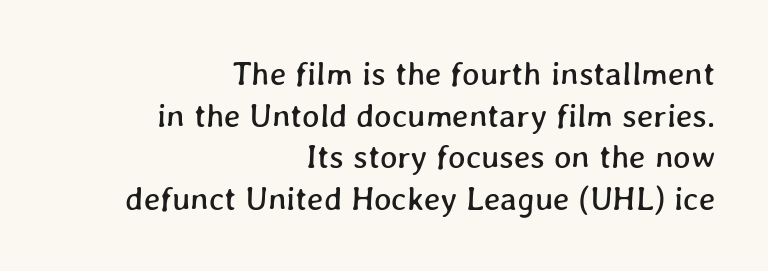
The image shows 33 px text type; set right-aligned, normal line spacing (1.26x), normal letter spacing, not underlined; low stroke contrast and a medium x-height.
